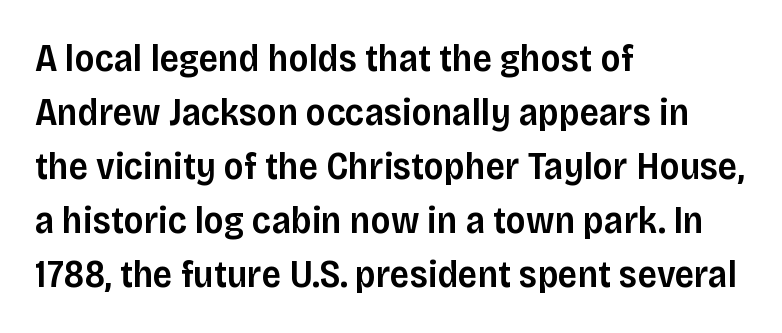
Q: Is the text bold? A: Semi-bold.
Q: Is the text italic (slanted)? A: No, it is upright.
Q: Is the typeface a serif or a sans-serif typeface? A: Sans-serif.
Q: Is the text underlined? A: No.
Q: How is the paragraph aligned? A: Left-aligned.
Q: Is the spacing between letters normal or unusually wide? A: Normal.
Q: Is the spacing between lines tight, normal or loose? A: Normal.
Q: Width (condensed, normal, or wide)? A: Normal.
Q: Stroke contrast? A: Low.
Q: x-height? A: Large.
Q: Monospaced? A: No.
